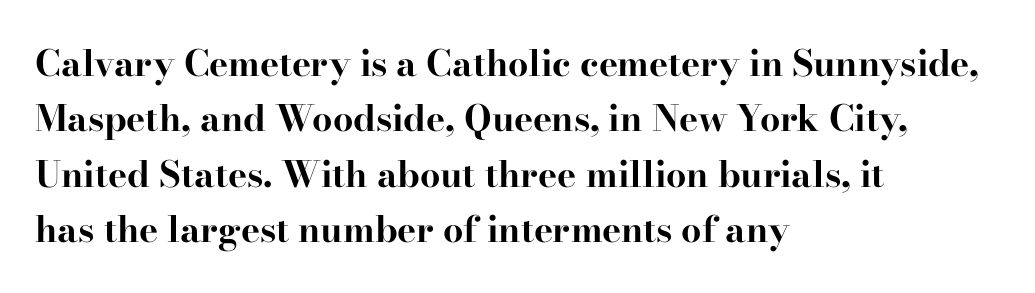
Descenders hang freely into open space. Characters follow at the spacing the type designer built in. As a designer I'd log this as weight 700, bold. Rows of type keep a routine distance in the vertical direction.
